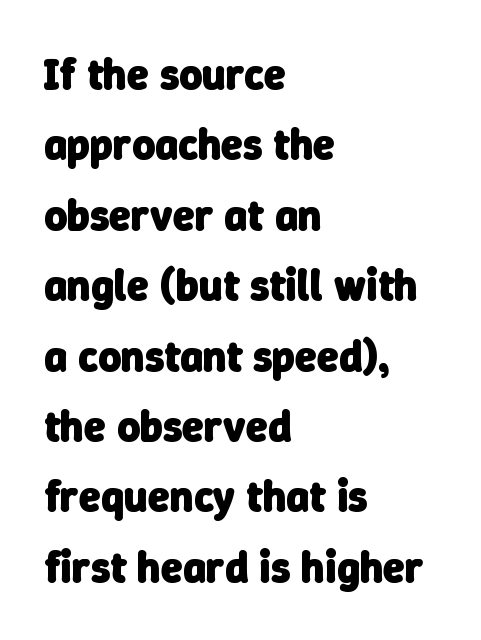
Leftover space on each line is placed entirely after the last word. Check where the strokes stop: nothing finishes them off — pure sans. Decoration check: the copy has no underline. This rendering leaves character spacing at its baseline value. These lines sit exactly where default settings would place them.
